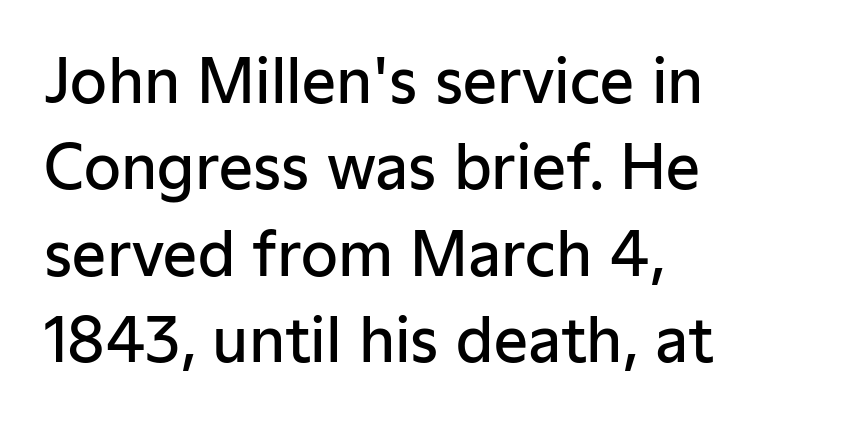
{"serif": "no", "italic": "no", "bold": "semi", "weight": "semibold", "width": "normal", "stroke_contrast": "low", "x_height": "medium", "monospaced": "no", "underline": "no", "align": "left", "line_spacing": "normal", "line_spacing_ratio": 1.44, "letter_spacing": "normal", "letter_spacing_em": 0.0, "glyph_px": 60}
